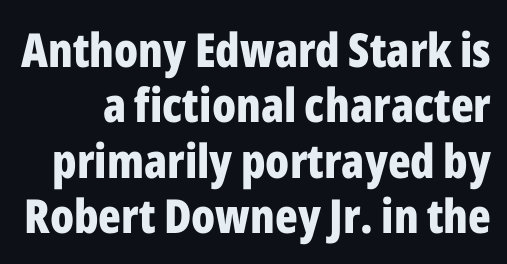
{"serif": "no", "italic": "no", "bold": "yes", "weight": "bold", "width": "condensed", "stroke_contrast": "low", "x_height": "medium", "monospaced": "no", "underline": "no", "line_spacing_ratio": 1.18, "letter_spacing": "normal", "letter_spacing_em": 0.0, "glyph_px": 47}
